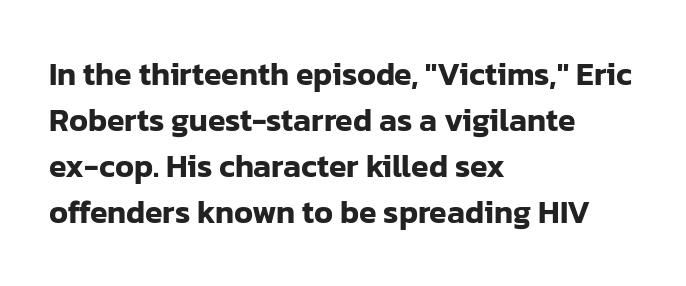
If you measured baseline to baseline, you'd find a middling distance. Characters remain perfectly vertical along every line. The text was rendered using a sans face with plain stroke endings. Is this a fixed-width face? No — the glyphs have proportional, varying widths. The specimen omits any rule beneath the text block's lines.
